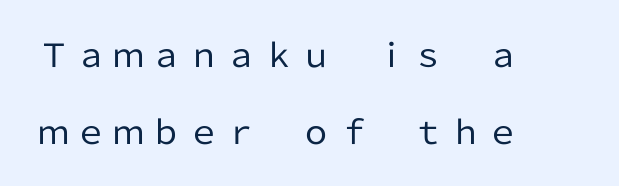
Q: Is the text bold? A: No.
Q: Is the text italic (slanted)? A: No, it is upright.
Q: Is the typeface a serif or a sans-serif typeface? A: Sans-serif.
Q: Is the text underlined? A: No.
Q: How is the paragraph aligned? A: Left-aligned.
Q: Is the spacing between lines tight, normal or loose? A: Loose.
Q: Width (condensed, normal, or wide)? A: Normal.
Q: Stroke contrast? A: Low.
Q: x-height? A: Medium.
Q: Monospaced? A: No.
